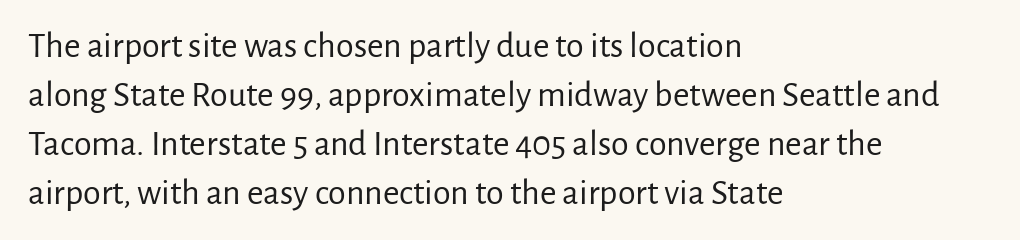
Q: Is the text bold? A: No.
Q: Is the text italic (slanted)? A: No, it is upright.
Q: Is the typeface a serif or a sans-serif typeface? A: Sans-serif.
Q: Is the text underlined? A: No.
Q: How is the paragraph aligned? A: Left-aligned.
Q: Is the spacing between letters normal or unusually wide? A: Normal.
Q: Is the spacing between lines tight, normal or loose? A: Normal.
Q: Width (condensed, normal, or wide)? A: Normal.
Q: Stroke contrast? A: Low.
Q: x-height? A: Medium.
Q: Monospaced? A: No.
